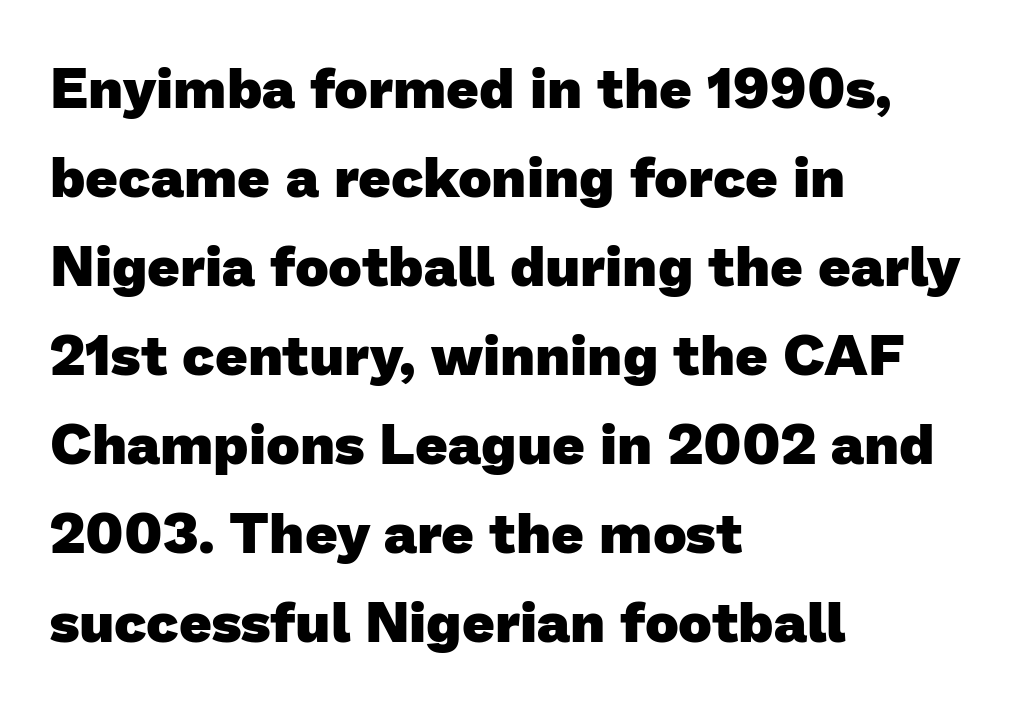
Q: Is the text bold? A: Yes.
Q: Is the typeface a serif or a sans-serif typeface? A: Sans-serif.
Q: Is the text underlined? A: No.
Q: How is the paragraph aligned? A: Left-aligned.
Q: Is the spacing between letters normal or unusually wide? A: Normal.
Q: Is the spacing between lines tight, normal or loose? A: Normal.
Q: Width (condensed, normal, or wide)? A: Normal.
Q: Stroke contrast? A: Low.
Q: x-height? A: Medium.
Q: Monospaced? A: No.
